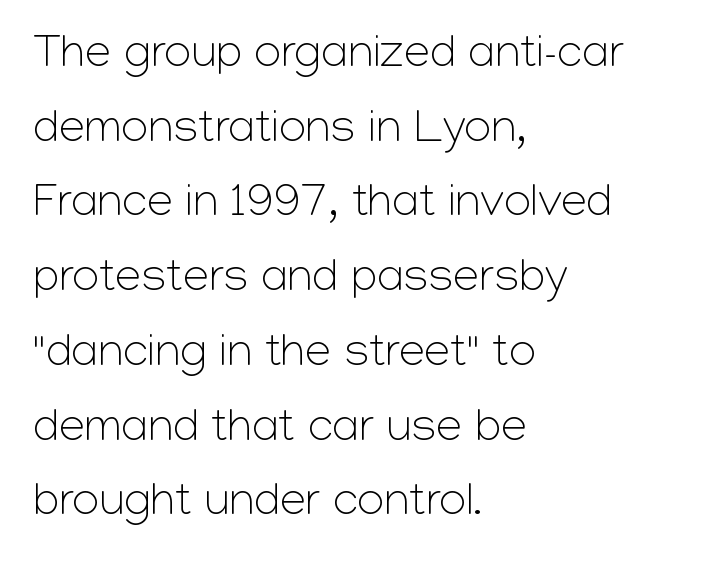
{"serif": "no", "italic": "no", "bold": "no", "weight": "light", "width": "normal", "stroke_contrast": "low", "x_height": "medium", "monospaced": "no", "underline": "no", "align": "left", "line_spacing": "normal", "line_spacing_ratio": 1.59, "letter_spacing": "normal", "letter_spacing_em": 0.0, "glyph_px": 47}
